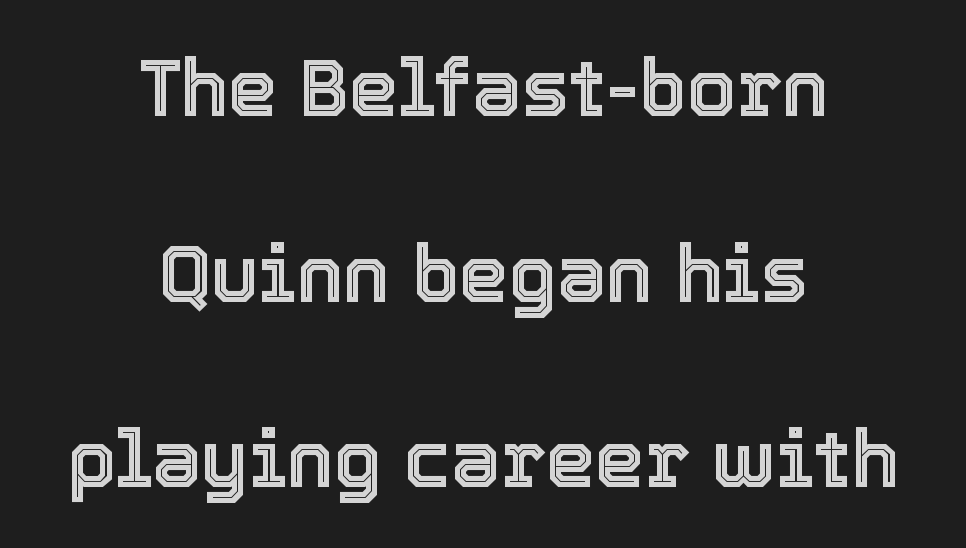
Q: Is the text italic (slanted)? A: No, it is upright.
Q: Is the text underlined? A: No.
Q: How is the paragraph aligned? A: Centered.
Q: Is the spacing between letters normal or unusually wide? A: Normal.
Q: Is the spacing between lines tight, normal or loose? A: Loose.
Q: Width (condensed, normal, or wide)? A: Normal.
Q: x-height? A: Medium.
Q: Monospaced? A: No.
